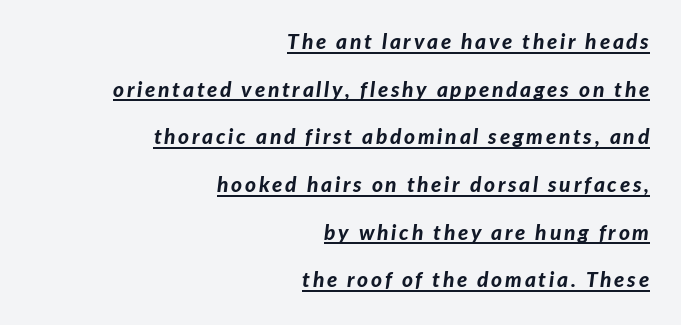
{"italic": "yes", "lean": "right", "slant_degrees": 7, "bold": "yes", "underline": "yes", "align": "right", "line_spacing": "loose", "line_spacing_ratio": 2.27, "glyph_px": 21}
